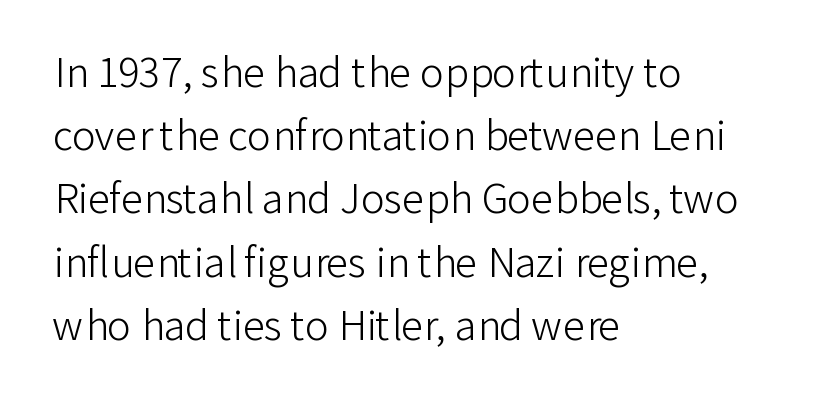
{"serif": "no", "italic": "no", "bold": "no", "weight": "light", "width": "normal", "stroke_contrast": "low", "x_height": "medium", "monospaced": "no", "underline": "no", "align": "left", "line_spacing": "normal", "line_spacing_ratio": 1.58, "letter_spacing": "normal", "letter_spacing_em": 0.0, "glyph_px": 40}
